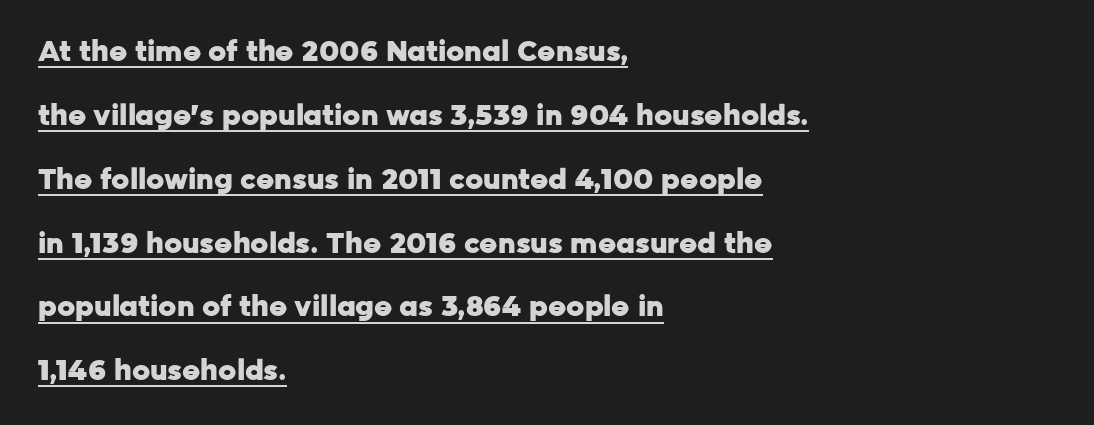
Loosely led — the rows are spread out. Serif or sans? Sans — the stroke terminals are bare. The rendering uses natural spacing where letterforms have individual widths. Like a heading marked for emphasis, these lines bear an underscore. Weight check: bold — yes, fully.
